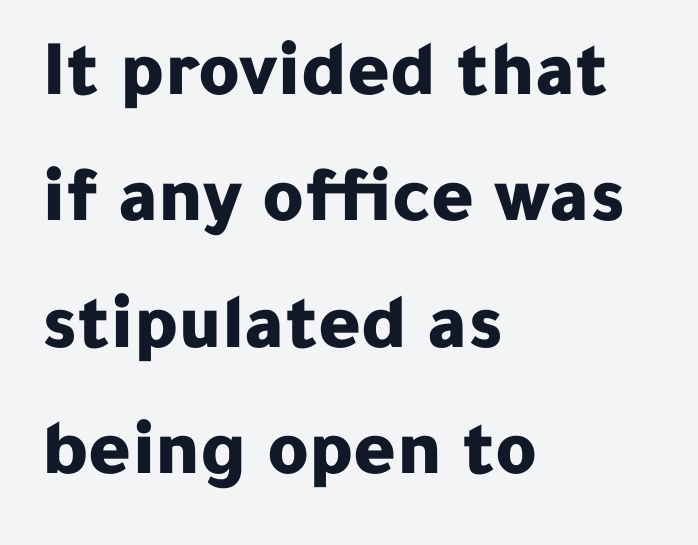
{"serif": "no", "italic": "no", "bold": "yes", "weight": "bold", "width": "normal", "stroke_contrast": "low", "x_height": "medium", "monospaced": "no", "underline": "no", "align": "left", "line_spacing": "normal", "line_spacing_ratio": 1.58, "letter_spacing": "normal", "letter_spacing_em": 0.0, "glyph_px": 80}
